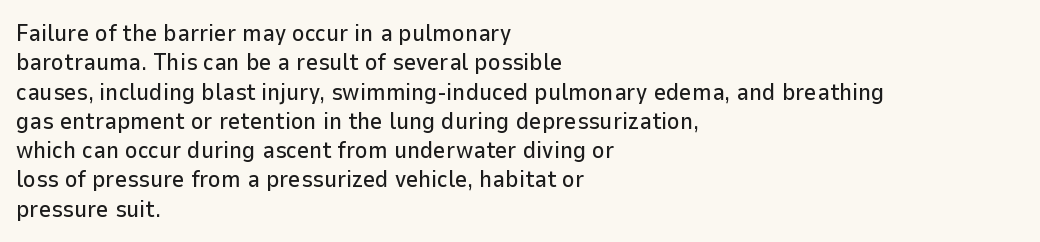
The image shows 24 px text type, upright; set left-aligned, line spacing 1.22x, normal letter spacing, not underlined.
